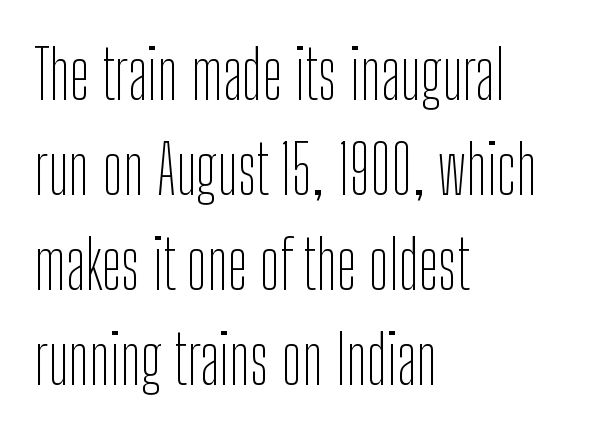
{"serif": "no", "italic": "no", "bold": "no", "weight": "thin", "width": "condensed", "stroke_contrast": "low", "x_height": "medium", "monospaced": "no", "underline": "no", "align": "left", "line_spacing": "normal", "line_spacing_ratio": 1.42, "letter_spacing": "normal", "letter_spacing_em": 0.0, "glyph_px": 67}
